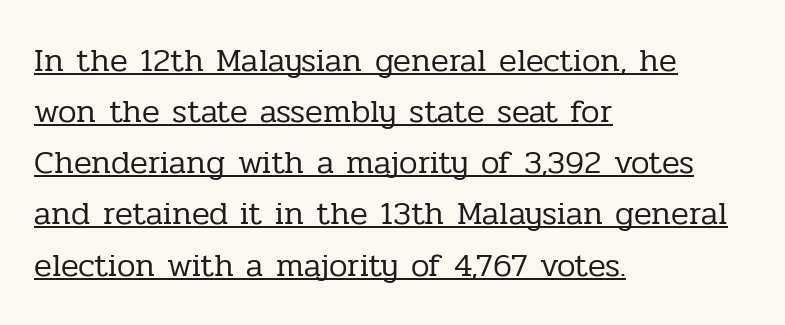
{"serif": "yes", "italic": "no", "bold": "no", "weight": "regular", "width": "normal", "stroke_contrast": "low", "x_height": "medium", "monospaced": "no", "underline": "yes", "align": "left", "line_spacing": "normal", "line_spacing_ratio": 1.55, "letter_spacing": "normal", "letter_spacing_em": 0.0, "glyph_px": 33}
